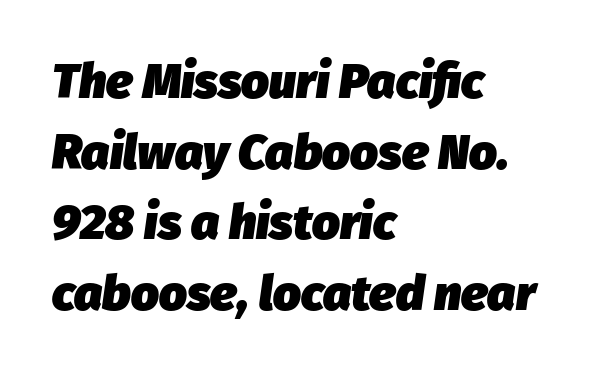
The image shows 49 px heavy type, italic (leaning right); set left-aligned, normal line spacing (1.44x), normal letter spacing, not underlined; low stroke contrast and a medium x-height.
